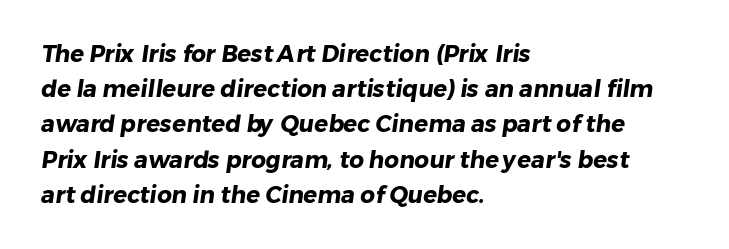
{"bold": "yes", "underline": "no", "align": "left", "line_spacing": "normal", "line_spacing_ratio": 1.53, "letter_spacing": "normal", "letter_spacing_em": 0.0, "glyph_px": 23}
